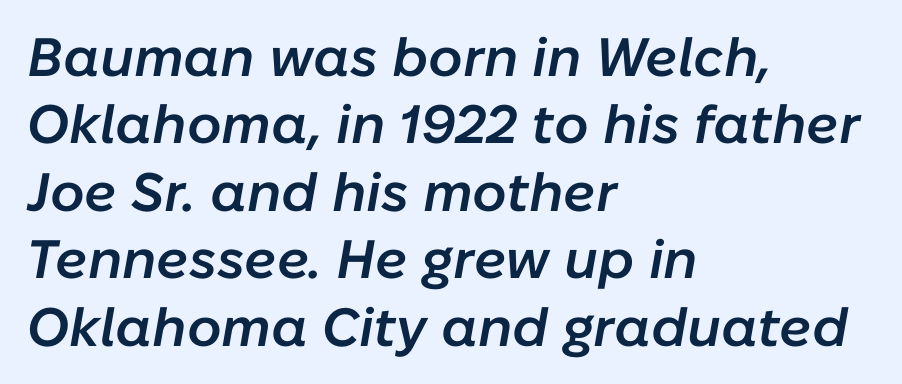
Q: Is the text bold? A: Semi-bold.
Q: Is the text italic (slanted)? A: Yes, it leans right by about 10 degrees.
Q: Is the text underlined? A: No.
Q: How is the paragraph aligned? A: Left-aligned.
Q: Is the spacing between letters normal or unusually wide? A: Normal.
Q: Is the spacing between lines tight, normal or loose? A: Normal.
Q: Width (condensed, normal, or wide)? A: Normal.
Q: Stroke contrast? A: Low.
Q: x-height? A: Medium.
Q: Monospaced? A: No.
